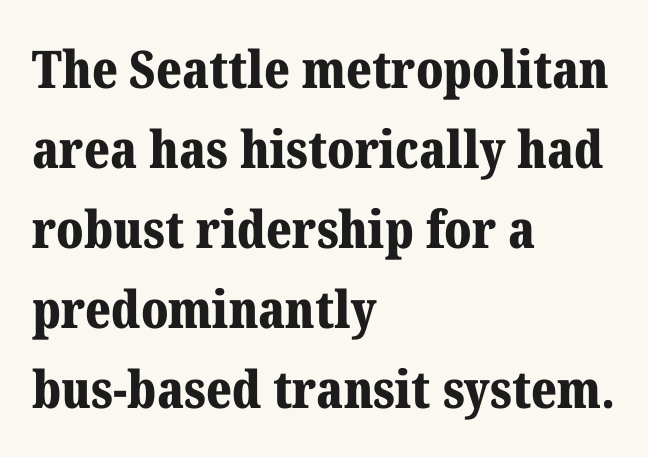
The image shows 52 px bold serif type, upright; set left-aligned, normal line spacing (1.54x), normal letter spacing, not underlined; medium stroke contrast and a medium x-height.
